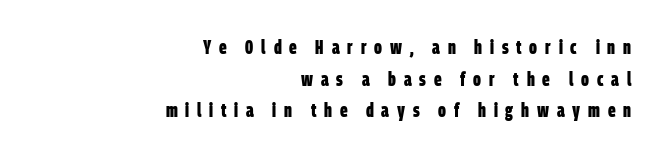
{"bold": "yes", "underline": "no", "align": "right", "line_spacing": "normal", "line_spacing_ratio": 1.58, "letter_spacing": "wide", "letter_spacing_em": 0.39, "glyph_px": 20}
